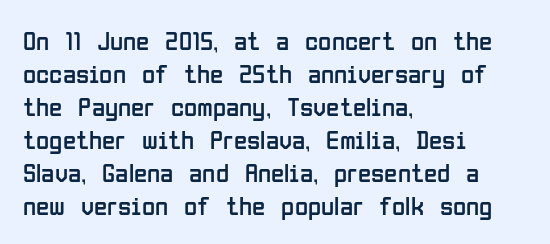
{"italic": "no", "bold": "no", "underline": "no", "align": "left", "line_spacing_ratio": 1.22, "letter_spacing": "normal", "letter_spacing_em": 0.0, "glyph_px": 27}
